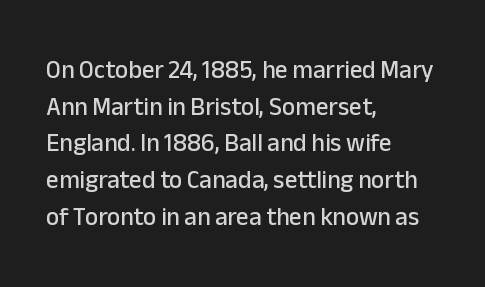
Q: Is the text italic (slanted)? A: No, it is upright.
Q: Is the text underlined? A: No.
Q: How is the paragraph aligned? A: Left-aligned.
Q: Is the spacing between letters normal or unusually wide? A: Normal.
Q: Is the spacing between lines tight, normal or loose? A: Normal.
